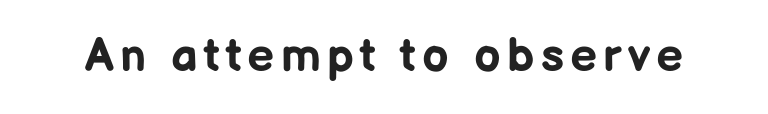
Q: Is the text bold? A: Yes.
Q: Is the text italic (slanted)? A: No, it is upright.
Q: Is the typeface a serif or a sans-serif typeface? A: Sans-serif.
Q: Is the text underlined? A: No.
Q: Width (condensed, normal, or wide)? A: Normal.
Q: Stroke contrast? A: Low.
Q: x-height? A: Medium.
Q: Monospaced? A: No.
